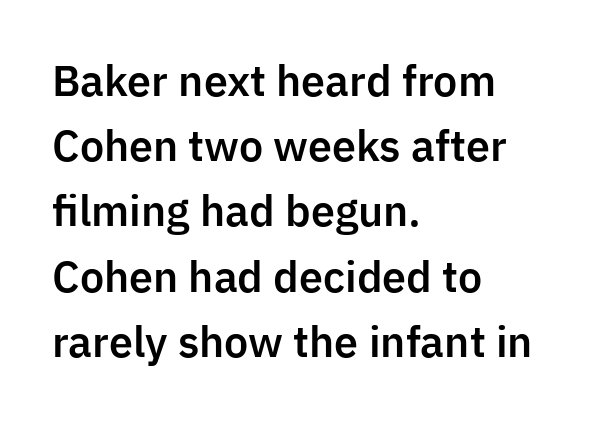
{"serif": "no", "italic": "no", "width": "normal", "stroke_contrast": "low", "x_height": "medium", "monospaced": "no", "underline": "no", "align": "left", "line_spacing": "normal", "line_spacing_ratio": 1.59, "letter_spacing": "normal", "letter_spacing_em": 0.0, "glyph_px": 41}
